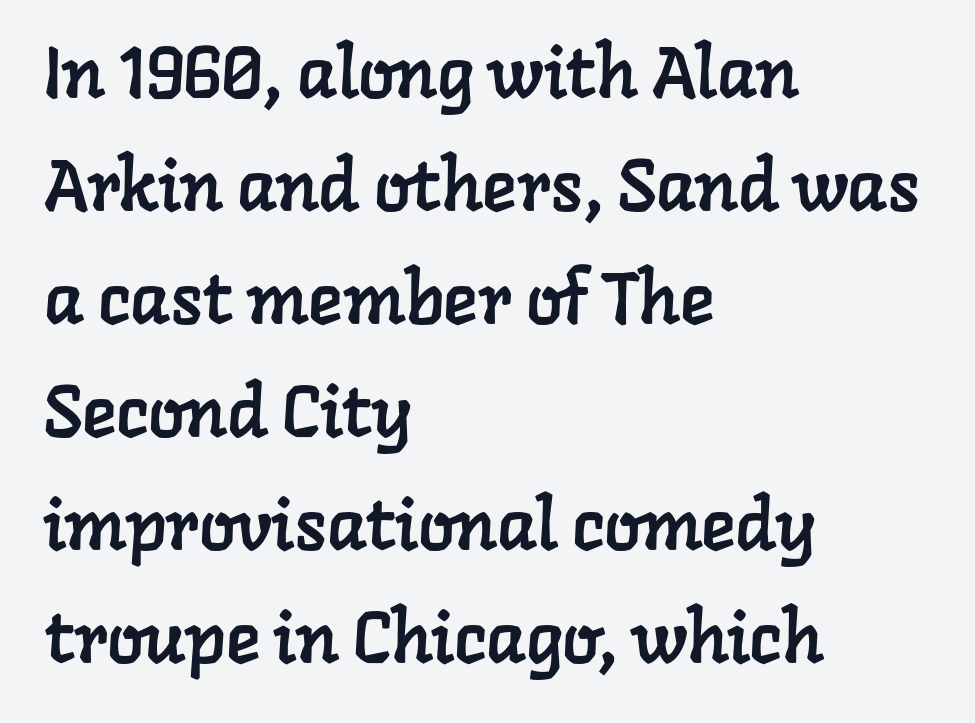
{"serif": "yes", "width": "normal", "stroke_contrast": "low", "x_height": "medium", "monospaced": "no", "underline": "no", "align": "left", "line_spacing": "normal", "line_spacing_ratio": 1.57, "letter_spacing": "normal", "letter_spacing_em": 0.0, "glyph_px": 72}
